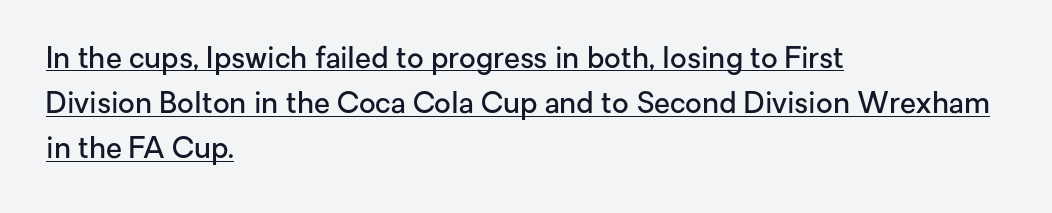
Q: Is the text bold? A: Semi-bold.
Q: Is the text italic (slanted)? A: No, it is upright.
Q: Is the typeface a serif or a sans-serif typeface? A: Sans-serif.
Q: Is the text underlined? A: Yes.
Q: How is the paragraph aligned? A: Left-aligned.
Q: Is the spacing between letters normal or unusually wide? A: Normal.
Q: Is the spacing between lines tight, normal or loose? A: Normal.
Q: Width (condensed, normal, or wide)? A: Normal.
Q: Stroke contrast? A: Low.
Q: x-height? A: Medium.
Q: Monospaced? A: No.
